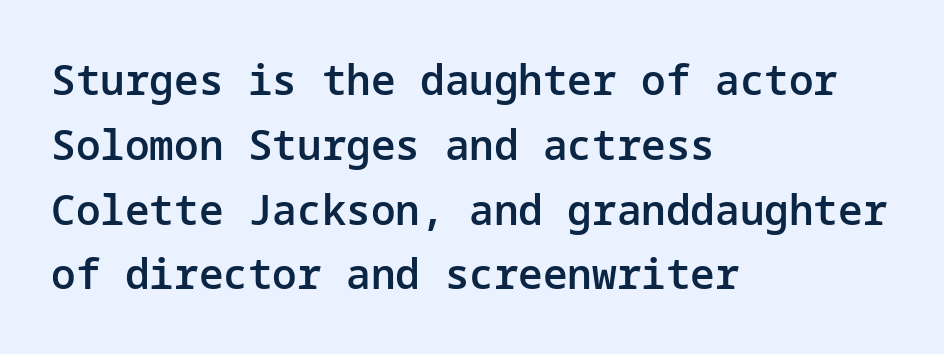
Posture: vertical. The glyphs are unaccompanied by any horizontal stroke below them. How heavy is the stroke? Medium-heavy — a semibold, shy of bold. The line texture is even and compact thanks to regular tracking. The rendering uses a moderate line-height, typical for paragraphs. Short and long lines alike share a common starting point at left.
